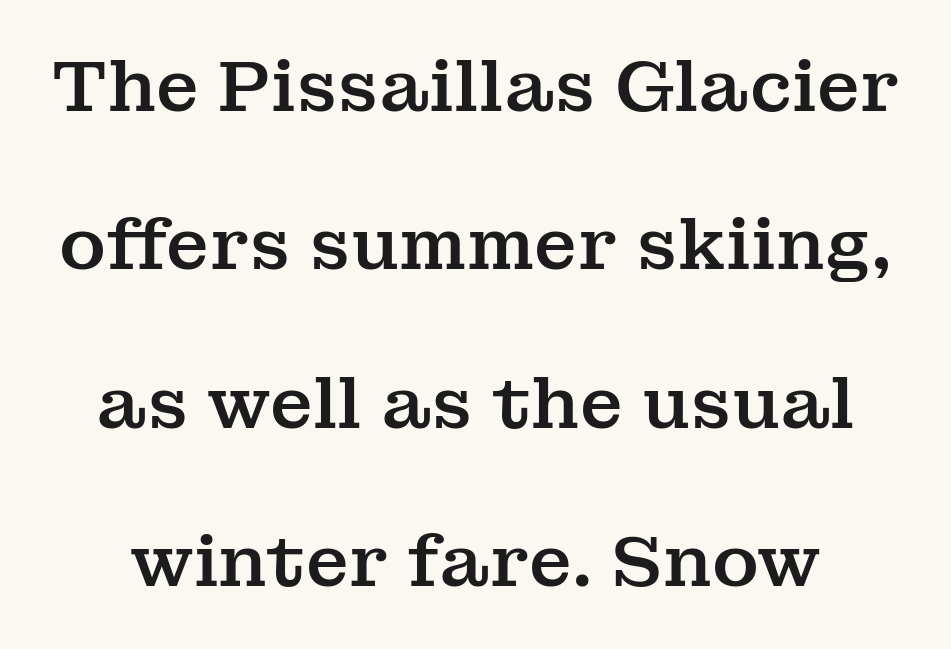
{"serif": "yes", "italic": "no", "width": "normal", "stroke_contrast": "medium", "x_height": "medium", "monospaced": "no", "underline": "no", "line_spacing": "loose", "line_spacing_ratio": 2.23, "letter_spacing": "normal", "letter_spacing_em": 0.0, "glyph_px": 71}
